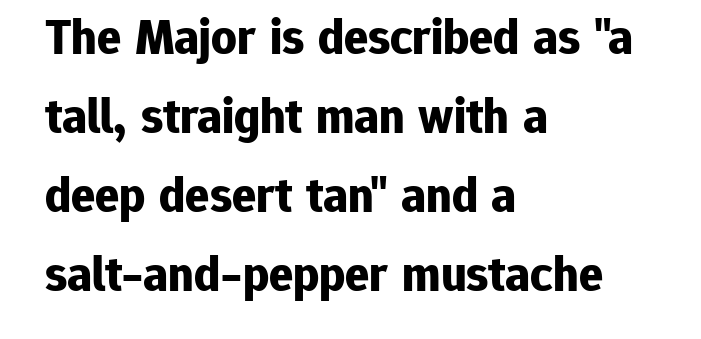
Q: Is the text bold? A: Yes.
Q: Is the text italic (slanted)? A: No, it is upright.
Q: Is the typeface a serif or a sans-serif typeface? A: Sans-serif.
Q: Is the text underlined? A: No.
Q: How is the paragraph aligned? A: Left-aligned.
Q: Is the spacing between letters normal or unusually wide? A: Normal.
Q: Is the spacing between lines tight, normal or loose? A: Normal.
Q: Width (condensed, normal, or wide)? A: Normal.
Q: Stroke contrast? A: Low.
Q: x-height? A: Medium.
Q: Monospaced? A: No.
